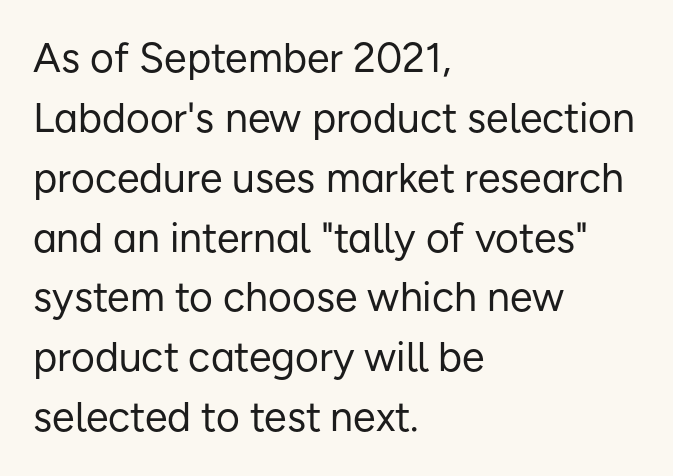
Q: Is the text bold? A: No.
Q: Is the text italic (slanted)? A: No, it is upright.
Q: Is the typeface a serif or a sans-serif typeface? A: Sans-serif.
Q: Is the text underlined? A: No.
Q: How is the paragraph aligned? A: Left-aligned.
Q: Is the spacing between letters normal or unusually wide? A: Normal.
Q: Is the spacing between lines tight, normal or loose? A: Normal.
Q: Width (condensed, normal, or wide)? A: Normal.
Q: Stroke contrast? A: Low.
Q: x-height? A: Medium.
Q: Monospaced? A: No.
